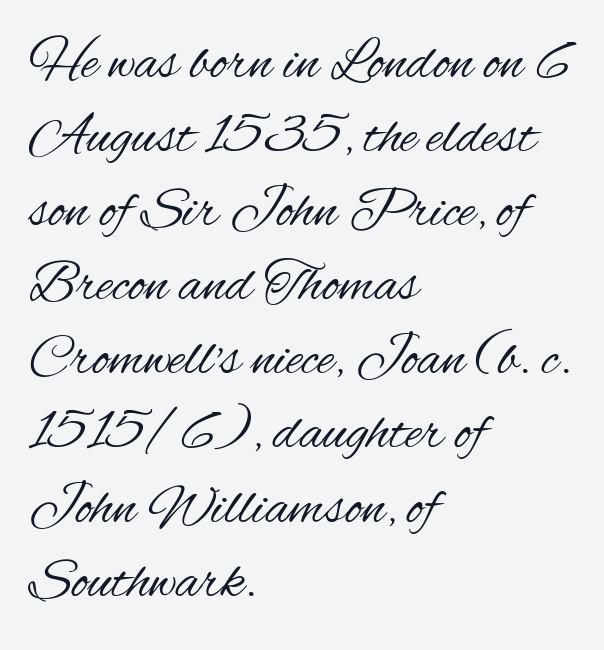
Words appear dense and cohesive because spacing is normal. The passage shown is typeset with a sans-serif family. The space beneath each line is pristine and unruled. Stroke mass is kept to a normal reading level or below. Evenly set lines give the paragraph a standard silhouette.
